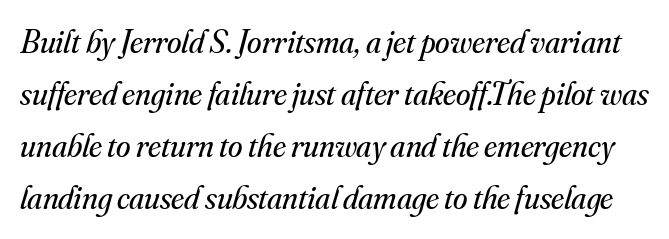
The image shows 33 px regular-weight serif type, italic (leaning right); set normal line spacing (1.58x), normal letter spacing, not underlined; medium stroke contrast and a small x-height.
